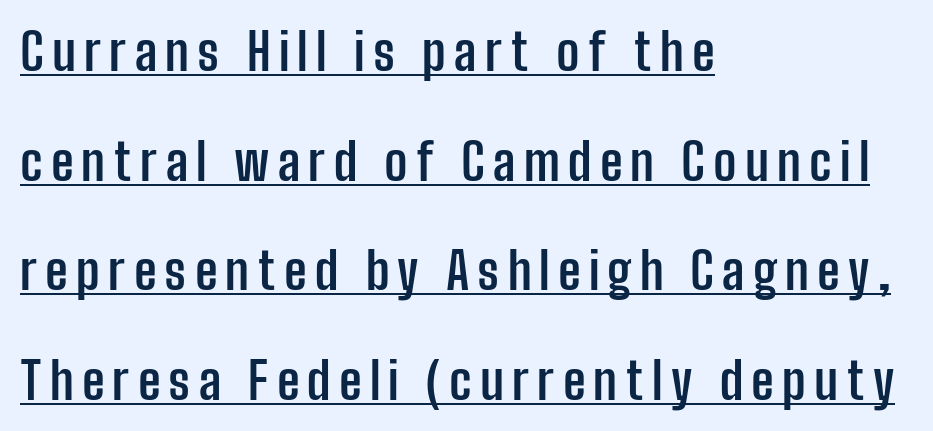
Every letter is thick-stroked: bold, no question. Think of a printed novel: that variable character pitch is what you see here. The letters carry no serifs — their stems end cleanly without finishing strokes. The sample's only ornament is a line tracing under the words.
